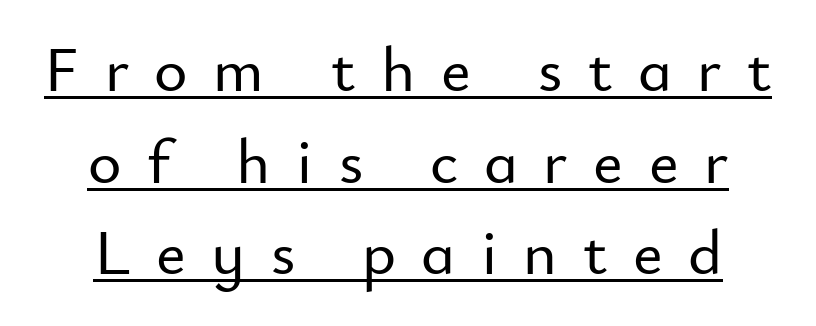
Posture: straight, roman, zero tilt. The glyphs in this specimen are sans serif. Vertical spacing — default. A baseline rule has been typeset under these characters. Proportional: the letters do not fall into vertical columns. Spacing between characters has been opened up far beyond the box default.
